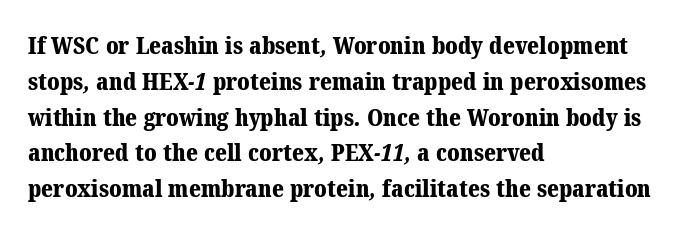
Where is the straight margin? On the left. Typographic density is high because the face is bold. Each new line begins a customary step beneath the previous one. This rendering leaves character spacing at its baseline value.
